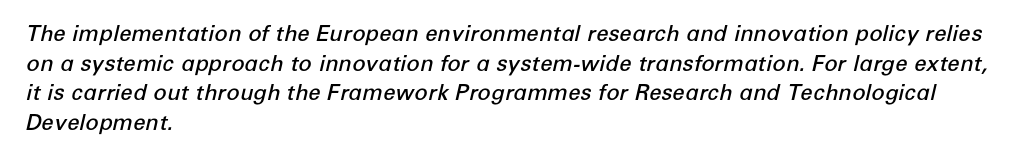
Q: Is the text bold? A: Semi-bold.
Q: Is the text italic (slanted)? A: Yes, it leans right by about 12 degrees.
Q: Is the text underlined? A: No.
Q: How is the paragraph aligned? A: Left-aligned.
Q: Is the spacing between letters normal or unusually wide? A: Normal.
Q: Is the spacing between lines tight, normal or loose? A: Normal.
